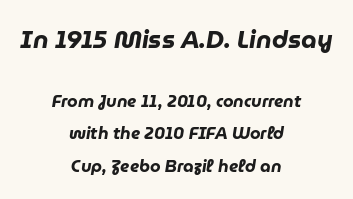
{"italic": "yes", "lean": "right", "slant_degrees": 9, "bold": "yes", "underline": "no", "align": "center", "line_spacing": "loose", "line_spacing_ratio": 1.91, "letter_spacing": "normal", "letter_spacing_em": 0.0, "larger_block": "first", "size_ratio": 1.47, "glyph_px": 25}
